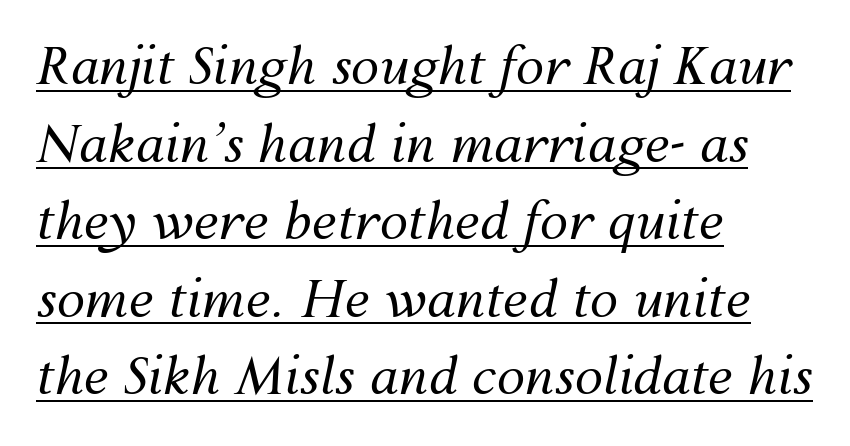
Proportional: the letters do not fall into vertical columns. Weight class: somewhere from thin through regular. Compared with undecorated copy, this sample adds a rule below the words. Tall strokes in this sample are angled rather than plumb. What's the leading like? Ordinary, nothing unusual. One-word summary of the alignment: left.
